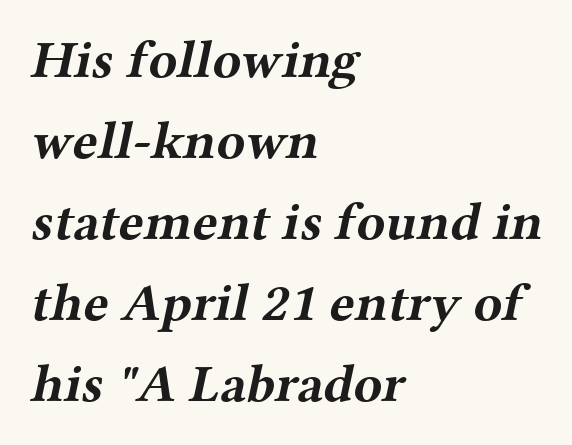
The image shows 53 px bold, wide serif type; set left-aligned, normal line spacing (1.53x), normal letter spacing, not underlined; medium stroke contrast and a medium x-height.
